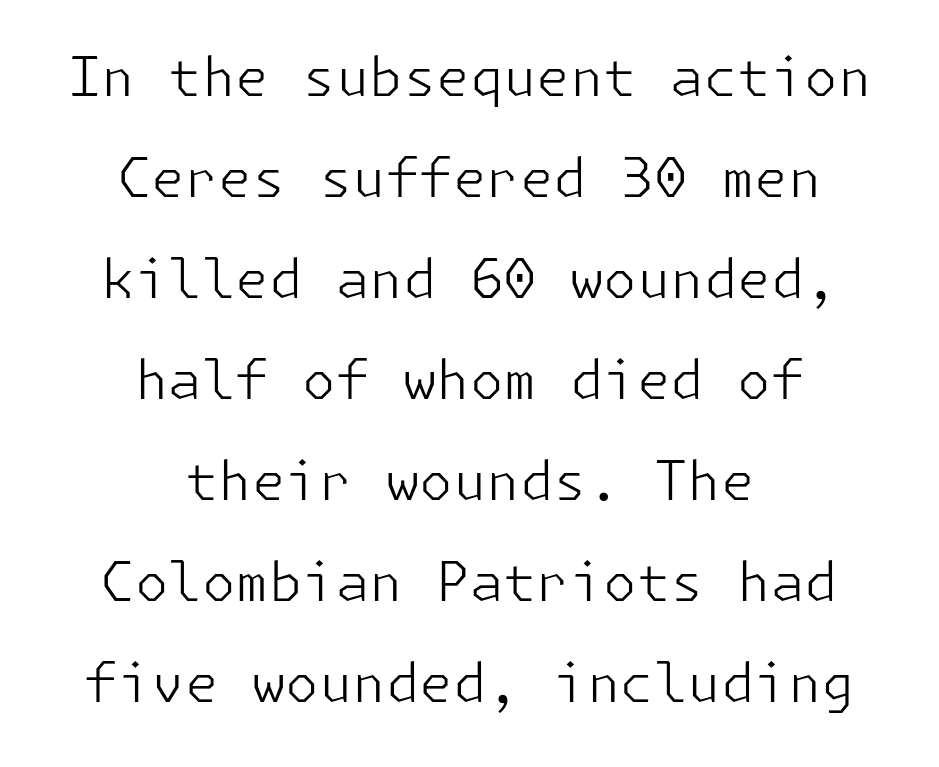
Q: Is the text bold? A: No.
Q: Is the text italic (slanted)? A: No, it is upright.
Q: Is the typeface a serif or a sans-serif typeface? A: Sans-serif.
Q: Is the text underlined? A: No.
Q: How is the paragraph aligned? A: Centered.
Q: Is the spacing between letters normal or unusually wide? A: Normal.
Q: Width (condensed, normal, or wide)? A: Normal.
Q: Stroke contrast? A: Low.
Q: x-height? A: Medium.
